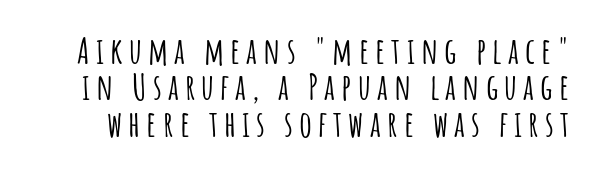
The font's upright variant was chosen for this text. Does the leading feel generous? Not at all — it's pinched. Note the varied advance widths — an 'i' is clearly narrower than an 'm'. I'd call this a sans setting — the letters go barefoot. The glyphs are unaccompanied by any horizontal stroke below them.
